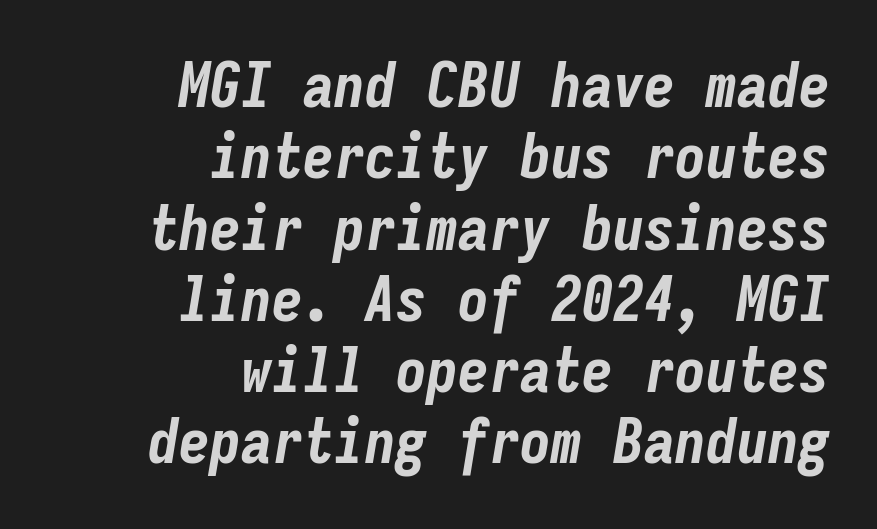
Q: Is the text bold? A: Yes.
Q: Is the text italic (slanted)? A: Yes, it leans right by about 9 degrees.
Q: Is the text underlined? A: No.
Q: How is the paragraph aligned? A: Right-aligned.
Q: Is the spacing between letters normal or unusually wide? A: Normal.
Q: Is the spacing between lines tight, normal or loose? A: Tight.
Q: Width (condensed, normal, or wide)? A: Condensed.
Q: Stroke contrast? A: Low.
Q: x-height? A: Medium.
Q: Monospaced? A: Yes.
